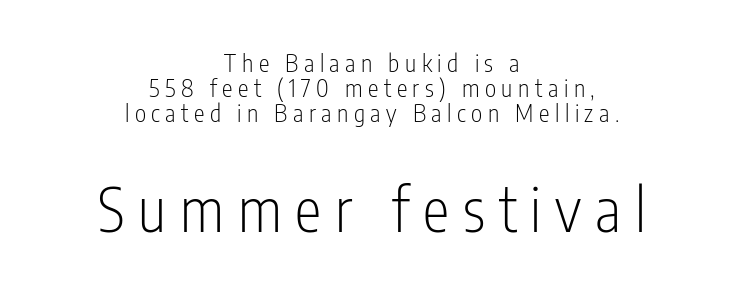
The image shows 60 px light, condensed sans-serif type, upright; set centered, tight line spacing (1.04x), unusually wide letter spacing (+0.23 em), not underlined; the second (bottom) block is 2.5x larger; low stroke contrast and a medium x-height.
